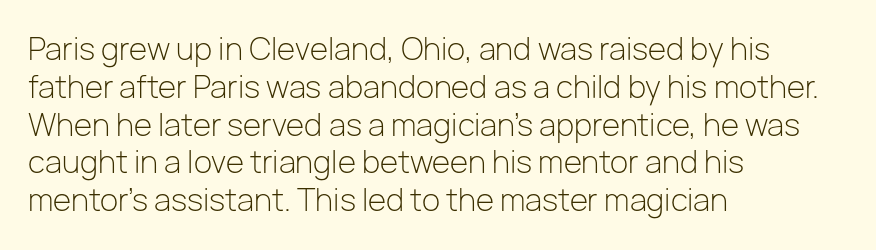
The foot of each line stays bare and open. Stroke thickness stays within the range of a standard reading face or lighter. Does the leading feel generous? No, just average. Here the designer chose a conventional face with non-uniform glyph widths.
